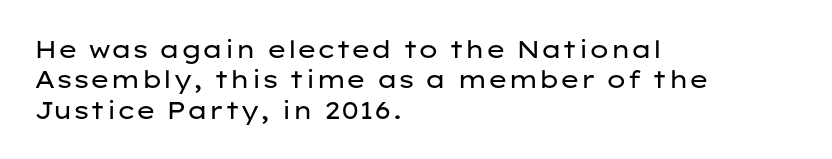
The type sits square on the baseline with zero lean. Only glyphs here, with clear space below each row. This sample is left-justified, so line endings fall wherever the words run out. Nothing unusual about the tracking: characters are spaced as the font intends. No extra ink here — the face is not bold.
